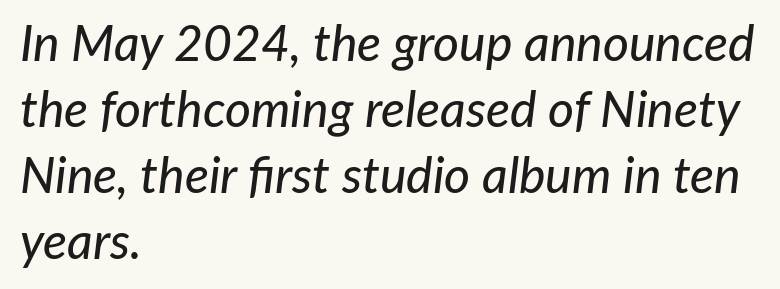
Q: Is the text italic (slanted)? A: Yes, it leans right by about 7 degrees.
Q: Is the text underlined? A: No.
Q: How is the paragraph aligned? A: Left-aligned.
Q: Is the spacing between letters normal or unusually wide? A: Normal.
Q: Is the spacing between lines tight, normal or loose? A: Normal.
Q: Width (condensed, normal, or wide)? A: Normal.
Q: Stroke contrast? A: Low.
Q: x-height? A: Medium.
Q: Monospaced? A: No.
